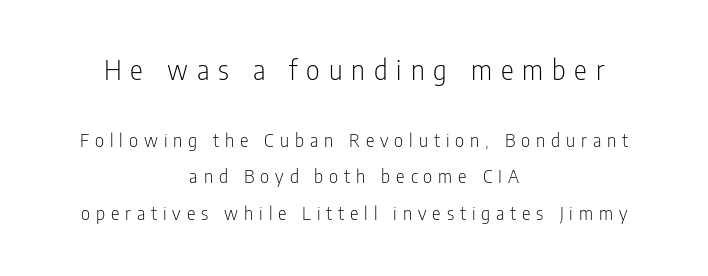
{"italic": "no", "bold": "no", "underline": "no", "align": "center", "line_spacing": "loose", "line_spacing_ratio": 2.02, "letter_spacing": "wide", "letter_spacing_em": 0.33, "larger_block": "first", "size_ratio": 1.5, "glyph_px": 27}
